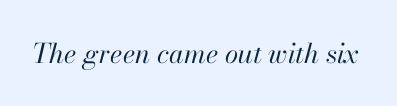
The image shows 27 px text type, italic (leaning right); set normal letter spacing, not underlined.
